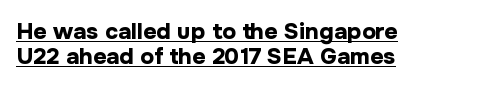
Q: Is the text bold? A: Yes.
Q: Is the text italic (slanted)? A: No, it is upright.
Q: Is the text underlined? A: Yes.
Q: How is the paragraph aligned? A: Left-aligned.
Q: Is the spacing between letters normal or unusually wide? A: Normal.
Q: Is the spacing between lines tight, normal or loose? A: Tight.
